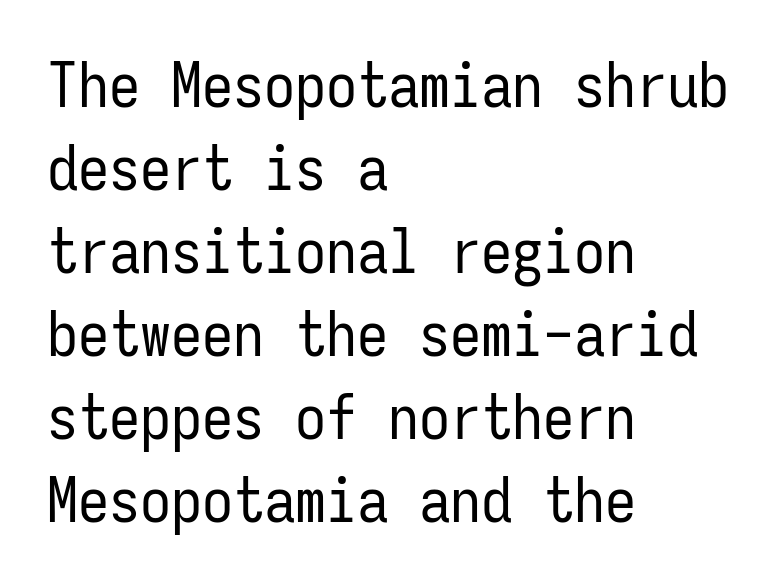
Examine the stroke ends and you'll find no serifs. Underline: absent. Characters remain perfectly vertical along every line. Fixed-width glyphs throughout — classic coding-font behaviour. The setting favours the left margin, as ordinary paragraphs usually do.
